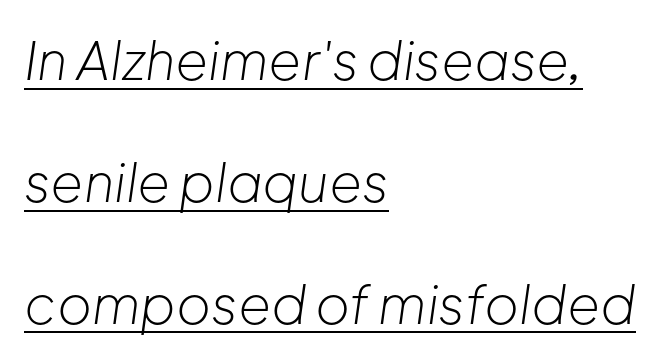
The image shows 53 px light type, italic (leaning right); set left-aligned, loose line spacing (2.3x), normal letter spacing, underlined; low stroke contrast and a medium x-height.
